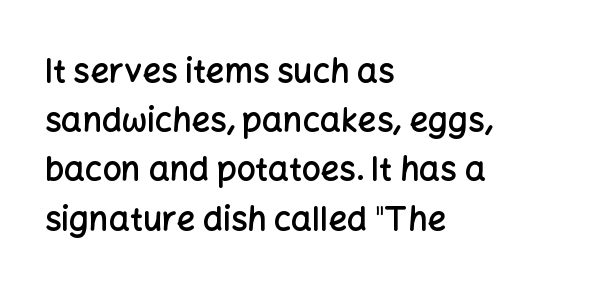
The image shows 33 px semibold sans-serif type, upright; set left-aligned, normal line spacing (1.49x), normal letter spacing, not underlined; low stroke contrast and a medium x-height.
